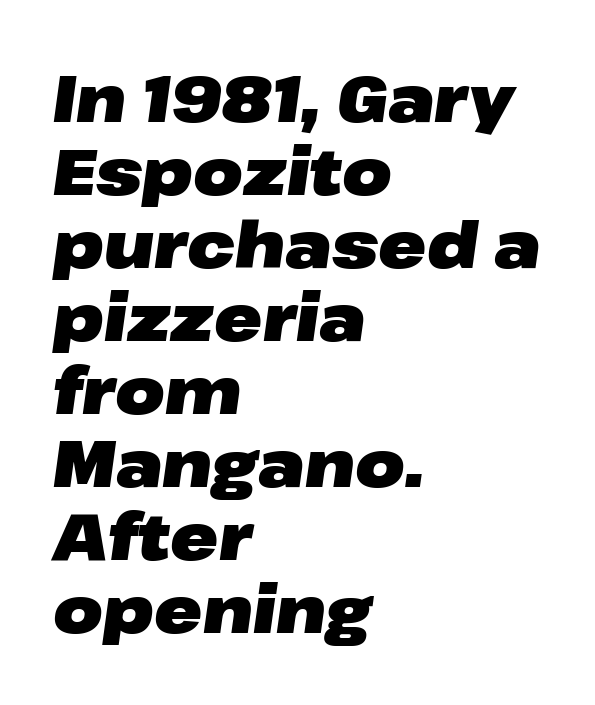
The image shows 64 px heavy, wide type, italic (leaning right); set left-aligned, tight line spacing (1.14x), normal letter spacing, not underlined; low stroke contrast and a medium x-height.
